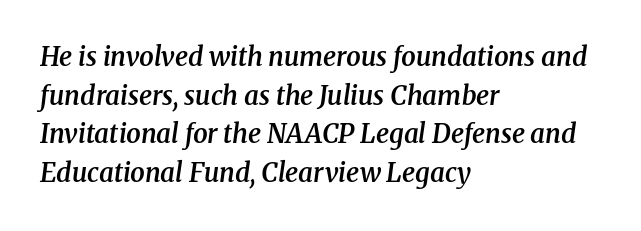
The image shows 26 px text type, italic (leaning right); set left-aligned, normal line spacing (1.49x), normal letter spacing, not underlined.
